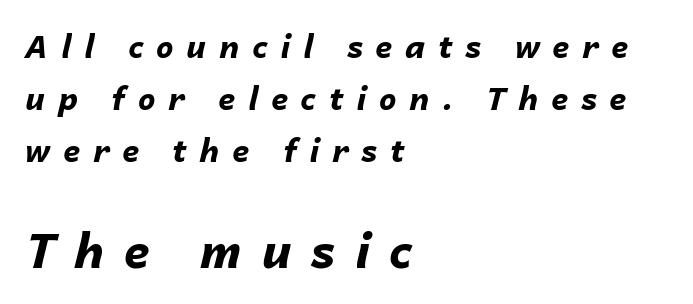
{"italic": "yes", "lean": "right", "slant_degrees": 14, "bold": "yes", "weight": "bold", "width": "normal", "stroke_contrast": "low", "x_height": "medium", "monospaced": "no", "underline": "no", "align": "left", "line_spacing": "normal", "line_spacing_ratio": 1.67, "letter_spacing": "wide", "letter_spacing_em": 0.41, "larger_block": "second", "size_ratio": 1.52, "glyph_px": 47}
